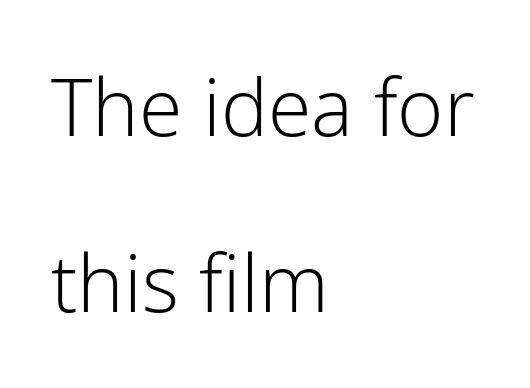
{"serif": "no", "italic": "no", "bold": "no", "weight": "light", "width": "normal", "stroke_contrast": "low", "x_height": "medium", "monospaced": "no", "underline": "no", "align": "left", "line_spacing": "loose", "line_spacing_ratio": 2.23, "letter_spacing": "normal", "letter_spacing_em": 0.0, "glyph_px": 79}
